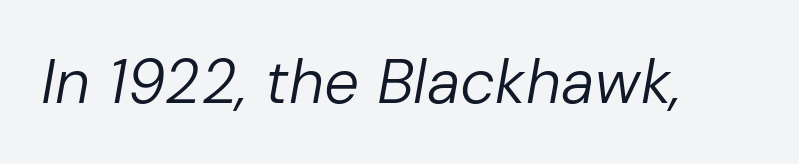
This rendering features lettering with no underline. Looking at the ascenders, they clearly lean. You could call the tracking neutral — neither tight nor loose. The typeface has the unassuming heft of standard copy or less.
